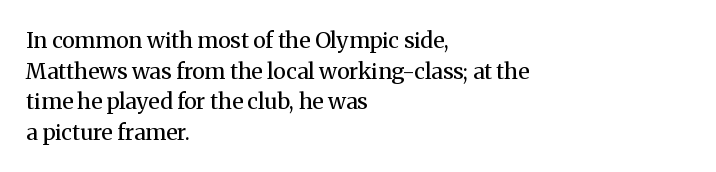
Here the glyphs are tracked normally, forming tight word shapes. This sample keeps an unexceptional amount of space between lines. Every character sits straight up, as roman type does. Each stroke keeps to a modest, everyday thickness or less. This rendering uses left alignment, leaving the right contour irregular. Descenders are the only things crossing below the line.
